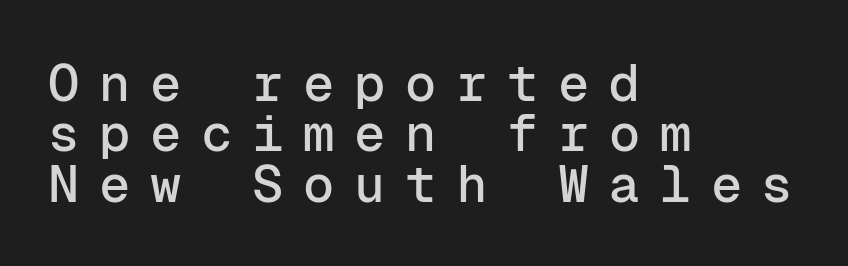
The specimen omits any rule beneath the text block's lines. To sum up the face: it is a sans, with no serifs. Each letter, wide or thin by design, is forced into the same width here. Do the letters lean? They stand straight. How would I describe the line gaps? Narrow and economical.
